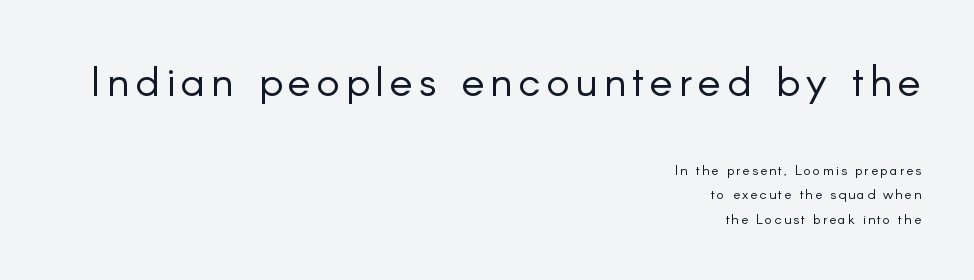
The image shows 43 px light sans-serif type, upright; set right-aligned, line spacing 1.72x, not underlined; the first (top) block is 3.07x larger; low stroke contrast and a small x-height.
